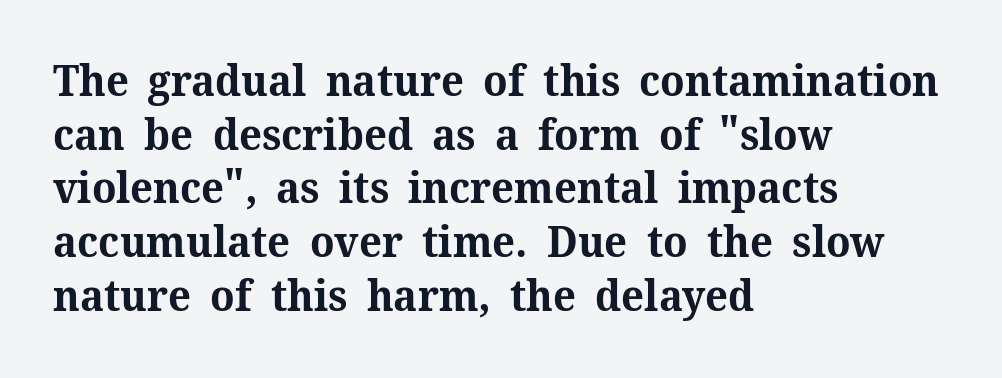
The image shows 43 px bold serif type, upright; set left-aligned, normal line spacing (1.25x), normal letter spacing, not underlined; medium stroke contrast and a medium x-height.
